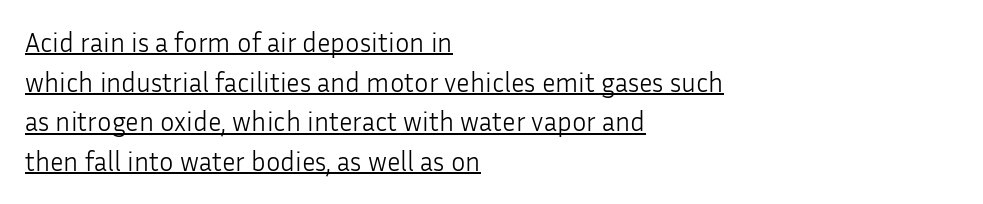
{"italic": "no", "bold": "no", "underline": "yes", "align": "left", "line_spacing": "normal", "line_spacing_ratio": 1.47, "letter_spacing": "normal", "letter_spacing_em": 0.0, "glyph_px": 27}
